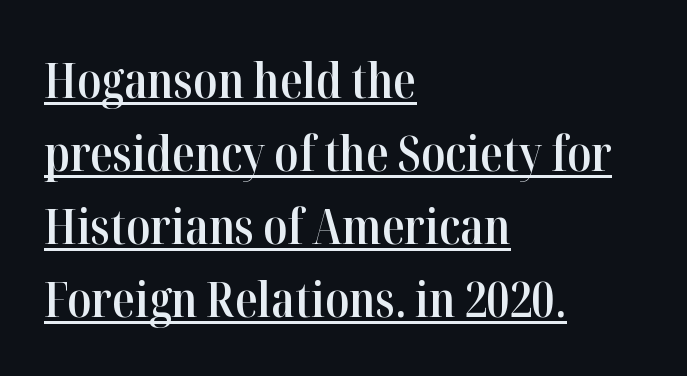
{"serif": "yes", "italic": "no", "bold": "semi", "weight": "semibold", "width": "condensed", "stroke_contrast": "high", "x_height": "medium", "monospaced": "no", "underline": "yes", "align": "left", "line_spacing": "normal", "line_spacing_ratio": 1.46, "letter_spacing": "normal", "letter_spacing_em": 0.0, "glyph_px": 50}
